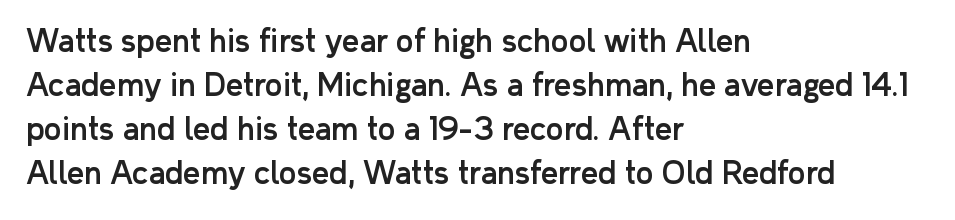
{"serif": "no", "italic": "no", "width": "normal", "stroke_contrast": "low", "x_height": "medium", "monospaced": "no", "underline": "no", "align": "left", "line_spacing": "normal", "line_spacing_ratio": 1.47, "letter_spacing": "normal", "letter_spacing_em": 0.0, "glyph_px": 30}
